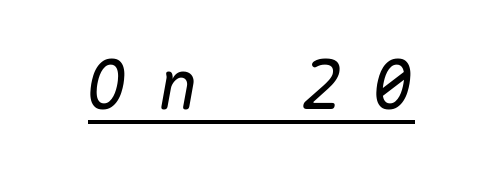
Has an underline been added? It has. Every character sits at an angle, as italics do. A typesetter would call this monospace, since all characters share one set width. Substantial extra tracking has been applied to these lines.
